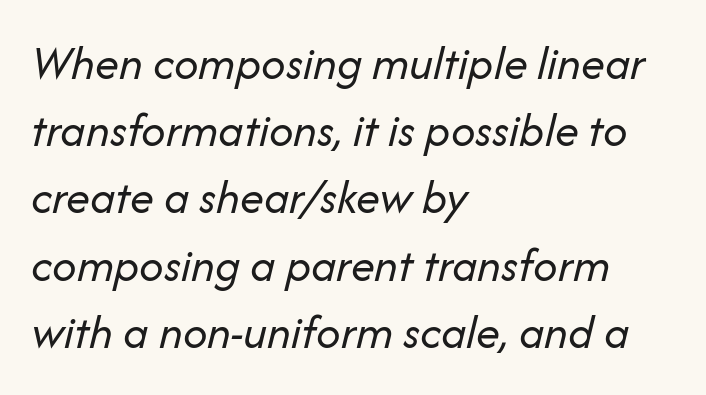
Q: Is the text bold? A: No.
Q: Is the text italic (slanted)? A: Yes, it leans right by about 14 degrees.
Q: Is the text underlined? A: No.
Q: How is the paragraph aligned? A: Left-aligned.
Q: Is the spacing between letters normal or unusually wide? A: Normal.
Q: Is the spacing between lines tight, normal or loose? A: Normal.
Q: Width (condensed, normal, or wide)? A: Normal.
Q: Stroke contrast? A: Low.
Q: x-height? A: Medium.
Q: Monospaced? A: No.
